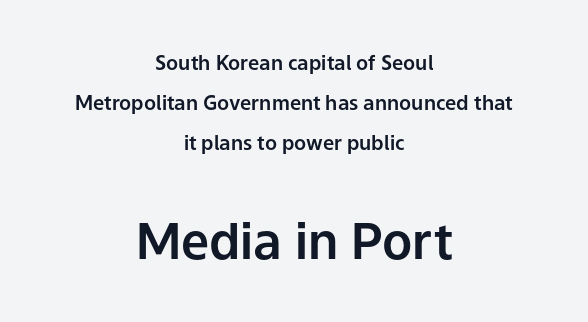
The image shows 50 px sans-serif type, upright; set centered, loose line spacing (2.0x), normal letter spacing, not underlined; the second (bottom) block is 2.5x larger; low stroke contrast and a medium x-height.
